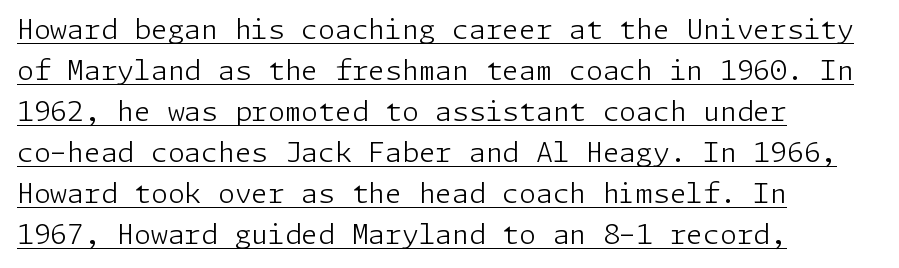
The setting favours the left margin, as ordinary paragraphs usually do. What's the leading like? Ordinary, nothing unusual. Compared with a typical body face, this is equally light or lighter still. This is the regular roman posture of the typeface. A continuous stroke trails under the words, as in a hyperlink. The line texture is even and compact thanks to regular tracking.
